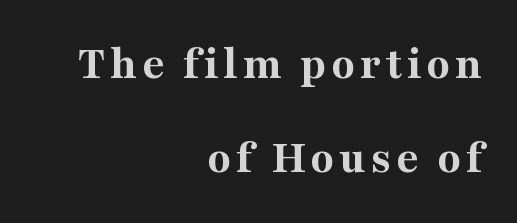
Glance below the letters and you will spot only blank space. The passage is arranged like a letterhead date or caption credit — flush right. The space between consecutive lines is lavish. Heavy, bold letterforms. This rendering employs a face with finishing strokes, i.e., a serif.
